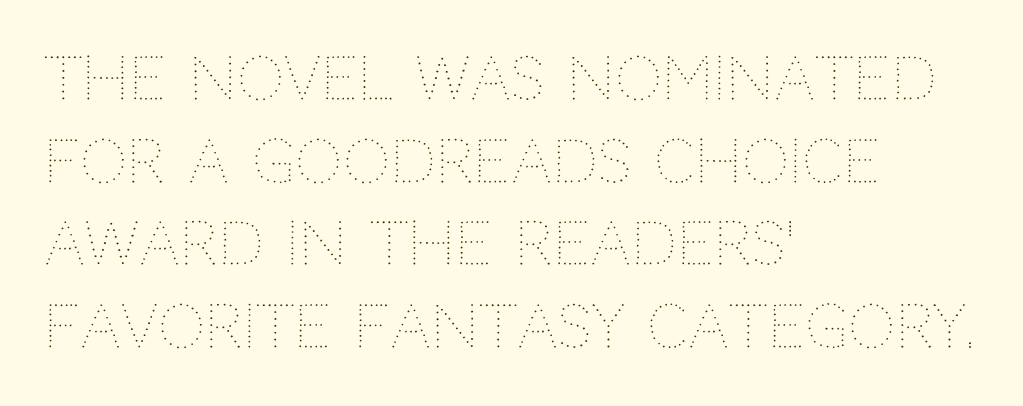
A typesetter would call this zero additional tracking. Weight: not bold — regular or lighter. Quick note: not italic, upright. Notice how descenders clear the ascenders below comfortably — that's standard leading. Think of a printed novel: that variable character pitch is what you see here.
